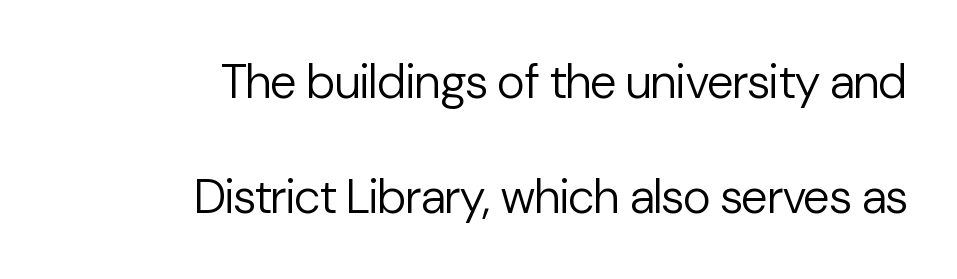
Q: Is the text bold? A: No.
Q: Is the text italic (slanted)? A: No, it is upright.
Q: Is the typeface a serif or a sans-serif typeface? A: Sans-serif.
Q: Is the text underlined? A: No.
Q: How is the paragraph aligned? A: Right-aligned.
Q: Is the spacing between letters normal or unusually wide? A: Normal.
Q: Is the spacing between lines tight, normal or loose? A: Loose.
Q: Width (condensed, normal, or wide)? A: Normal.
Q: Stroke contrast? A: Low.
Q: x-height? A: Medium.
Q: Monospaced? A: No.
